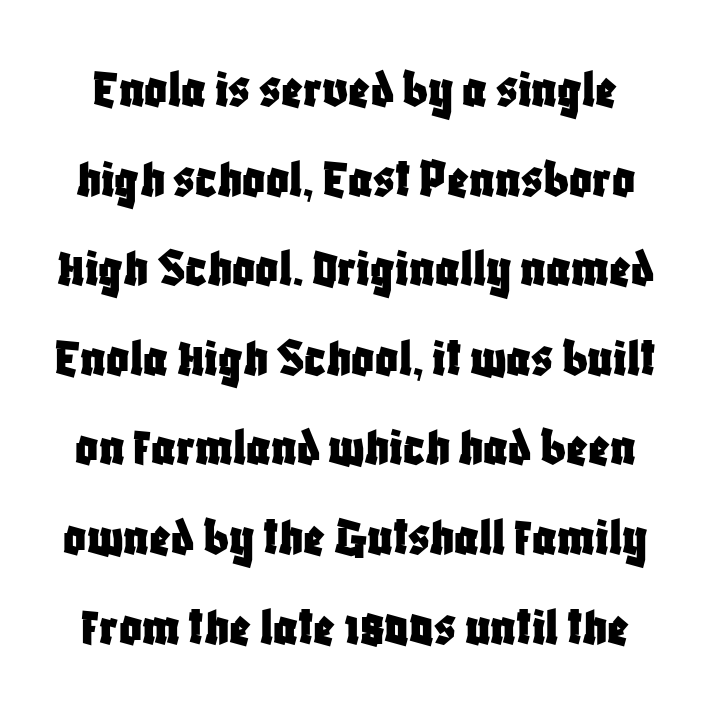
Q: Is the text italic (slanted)? A: No, it is upright.
Q: Is the typeface a serif or a sans-serif typeface? A: Sans-serif.
Q: Is the text underlined? A: No.
Q: Is the spacing between letters normal or unusually wide? A: Normal.
Q: Is the spacing between lines tight, normal or loose? A: Normal.
Q: Width (condensed, normal, or wide)? A: Condensed.
Q: Stroke contrast? A: Low.
Q: x-height? A: Large.
Q: Monospaced? A: No.
